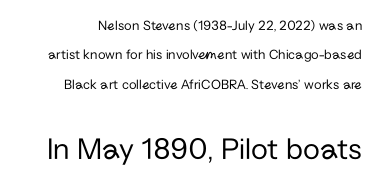
{"serif": "no", "italic": "no", "bold": "no", "weight": "regular", "width": "normal", "stroke_contrast": "low", "x_height": "medium", "monospaced": "no", "underline": "no", "line_spacing": "loose", "line_spacing_ratio": 2.1, "letter_spacing": "normal", "letter_spacing_em": 0.0, "larger_block": "second", "size_ratio": 2.21, "glyph_px": 31}
